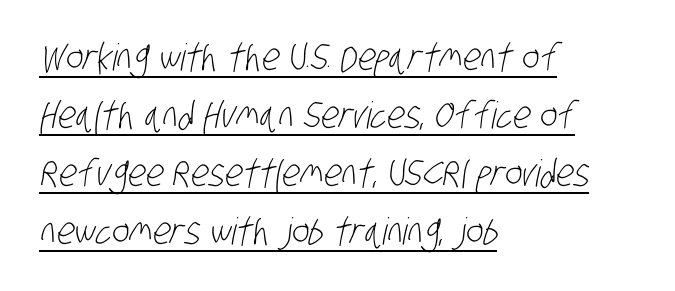
{"serif": "no", "bold": "no", "weight": "light", "width": "condensed", "stroke_contrast": "low", "x_height": "large", "monospaced": "no", "underline": "yes", "align": "left", "line_spacing": "normal", "line_spacing_ratio": 1.57, "letter_spacing": "normal", "letter_spacing_em": 0.0, "glyph_px": 37}
